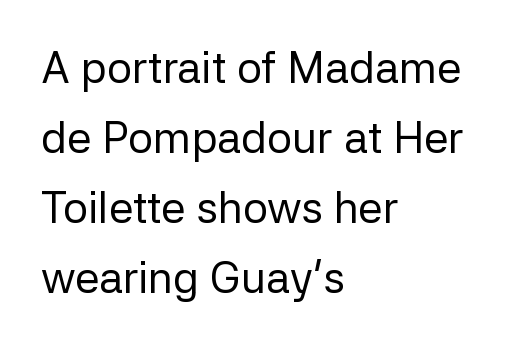
Q: Is the text bold? A: No.
Q: Is the text italic (slanted)? A: No, it is upright.
Q: Is the typeface a serif or a sans-serif typeface? A: Sans-serif.
Q: Is the text underlined? A: No.
Q: How is the paragraph aligned? A: Left-aligned.
Q: Is the spacing between letters normal or unusually wide? A: Normal.
Q: Is the spacing between lines tight, normal or loose? A: Normal.
Q: Width (condensed, normal, or wide)? A: Normal.
Q: Stroke contrast? A: Low.
Q: x-height? A: Medium.
Q: Monospaced? A: No.
